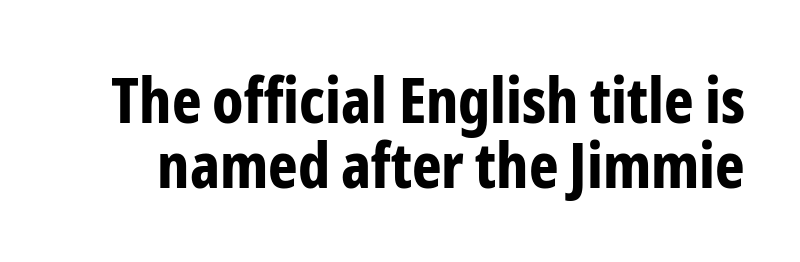
{"serif": "no", "italic": "no", "bold": "yes", "weight": "bold", "width": "condensed", "stroke_contrast": "low", "x_height": "medium", "monospaced": "no", "underline": "no", "line_spacing": "tight", "line_spacing_ratio": 1.03, "letter_spacing": "normal", "letter_spacing_em": 0.0, "glyph_px": 63}
